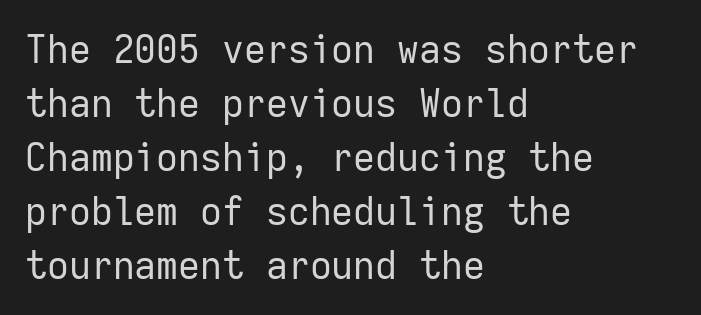
Q: Is the text bold? A: No.
Q: Is the text italic (slanted)? A: No, it is upright.
Q: Is the typeface a serif or a sans-serif typeface? A: Sans-serif.
Q: Is the text underlined? A: No.
Q: How is the paragraph aligned? A: Left-aligned.
Q: Is the spacing between letters normal or unusually wide? A: Normal.
Q: Is the spacing between lines tight, normal or loose? A: Normal.
Q: Width (condensed, normal, or wide)? A: Normal.
Q: Stroke contrast? A: Low.
Q: x-height? A: Medium.
Q: Monospaced? A: Yes.
